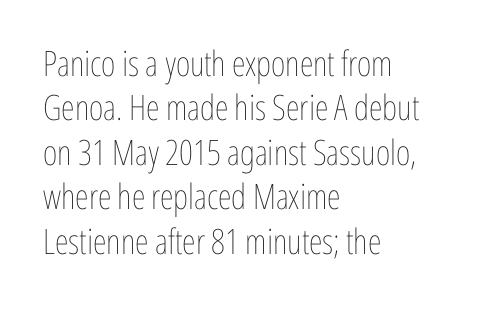
{"italic": "no", "bold": "no", "weight": "thin", "width": "condensed", "stroke_contrast": "low", "x_height": "medium", "monospaced": "no", "underline": "no", "align": "left", "line_spacing": "normal", "line_spacing_ratio": 1.27, "letter_spacing": "normal", "letter_spacing_em": 0.0, "glyph_px": 35}
